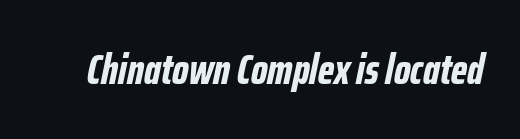
Q: Is the text bold? A: Yes.
Q: Is the text italic (slanted)? A: Yes, it leans right by about 12 degrees.
Q: Is the text underlined? A: No.
Q: Is the spacing between letters normal or unusually wide? A: Normal.
Q: Width (condensed, normal, or wide)? A: Condensed.
Q: Stroke contrast? A: Low.
Q: x-height? A: Medium.
Q: Monospaced? A: No.
